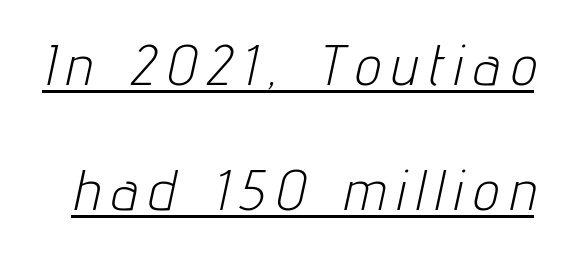
The image shows 57 px light, condensed type, italic (leaning right); set loose line spacing (2.2x), unusually wide letter spacing (+0.21 em), underlined; low stroke contrast and a medium x-height.
